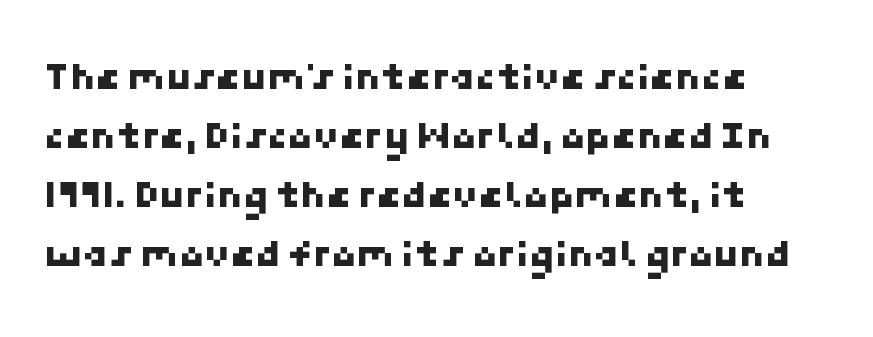
The image shows 41 px sans-serif type; set left-aligned, normal line spacing (1.44x), normal letter spacing, not underlined; low stroke contrast and a medium x-height.
